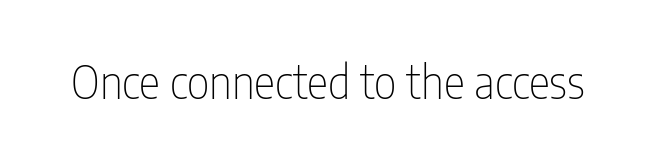
Q: Is the text bold? A: No.
Q: Is the text italic (slanted)? A: No, it is upright.
Q: Is the typeface a serif or a sans-serif typeface? A: Sans-serif.
Q: Is the text underlined? A: No.
Q: Is the spacing between letters normal or unusually wide? A: Normal.
Q: Width (condensed, normal, or wide)? A: Condensed.
Q: Stroke contrast? A: Low.
Q: x-height? A: Medium.
Q: Monospaced? A: No.
